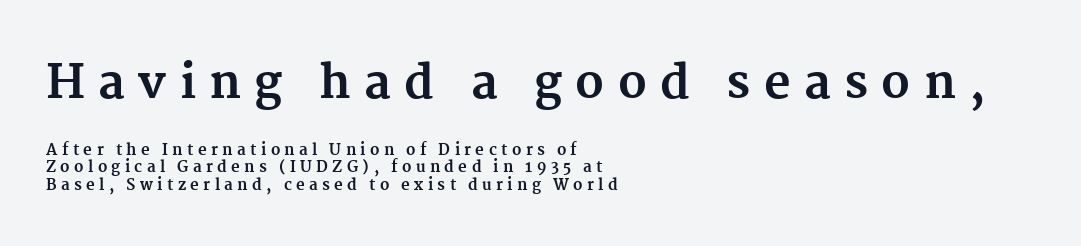
As a designer I'd log this as weight 700, bold. This layout puts the oversized block above and the modest block below. Nope, not italic — everything's standing straight. A typesetter would label this face a serif. Students, note that the glyphs here are deliberately spaced far apart. These lines are rendered in a variable-pitch font.
